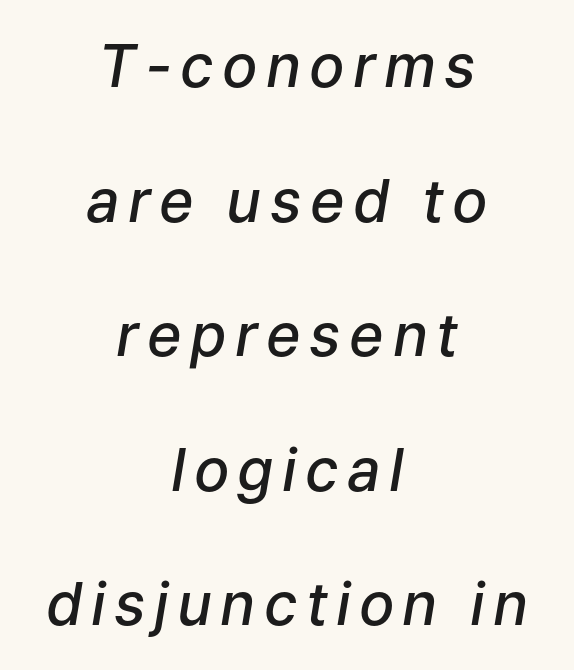
The passage shown leans; its letterforms are oblique. Nobody drew a line under any word here. Whoever set this chose breathing room over compactness in the vertical rhythm. Think of a printed novel: that variable character pitch is what you see here. Neither beginnings nor endings align; midpoints do. A fair bit of extra ink — the face is semibold, not bold.
